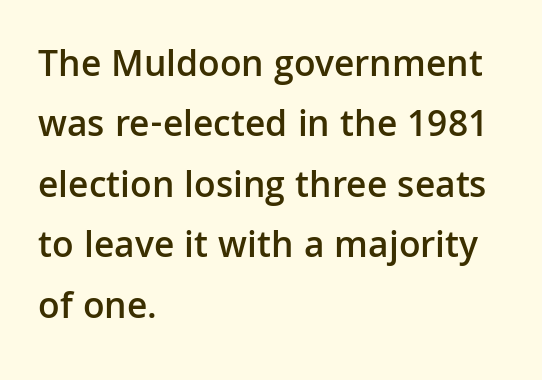
The image shows 38 px semibold sans-serif type, upright; set left-aligned, normal line spacing (1.59x), normal letter spacing, not underlined; low stroke contrast and a medium x-height.
